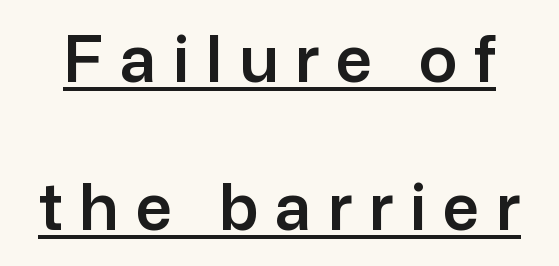
Q: Is the text italic (slanted)? A: No, it is upright.
Q: Is the typeface a serif or a sans-serif typeface? A: Sans-serif.
Q: Is the text underlined? A: Yes.
Q: Is the spacing between letters normal or unusually wide? A: Unusually wide.
Q: Is the spacing between lines tight, normal or loose? A: Loose.
Q: Width (condensed, normal, or wide)? A: Normal.
Q: Stroke contrast? A: Low.
Q: x-height? A: Medium.
Q: Monospaced? A: No.
